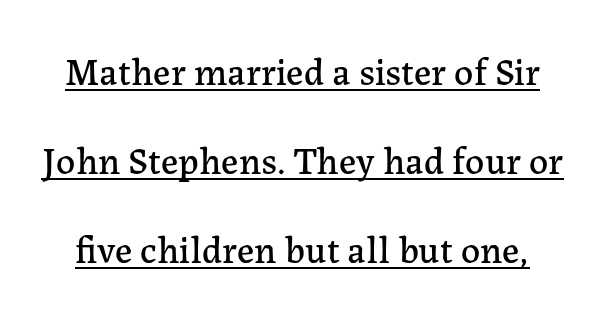
The image shows 38 px serif type, upright; set loose line spacing (2.34x), normal letter spacing, underlined; low stroke contrast and a medium x-height.
